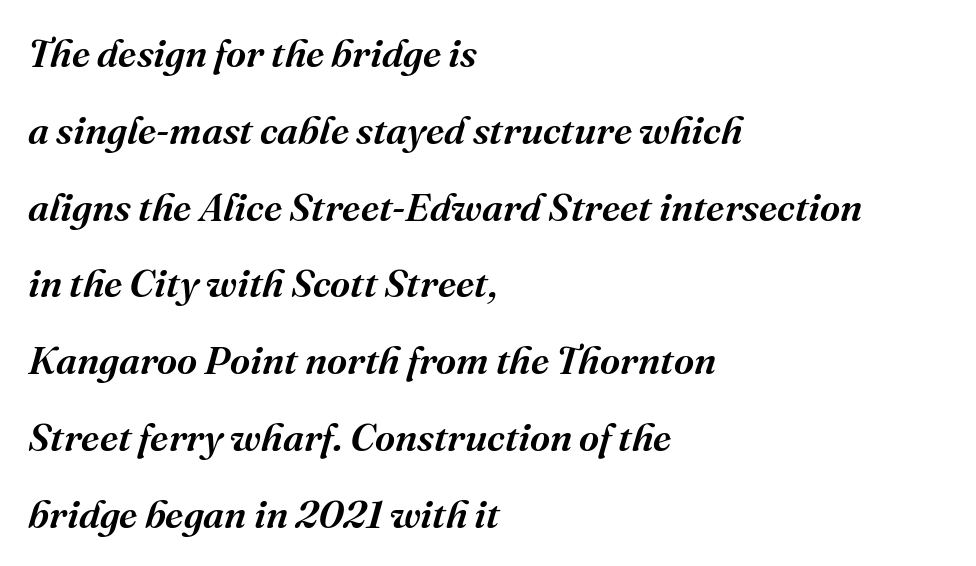
What's the leading like? Stretched, with rows far apart. It's the slanting kind of type. The rendering keeps characters at their native spacing. Looks like regular typesetting: each glyph gets only the width it needs. Line beginnings align vertically; line endings do not.
